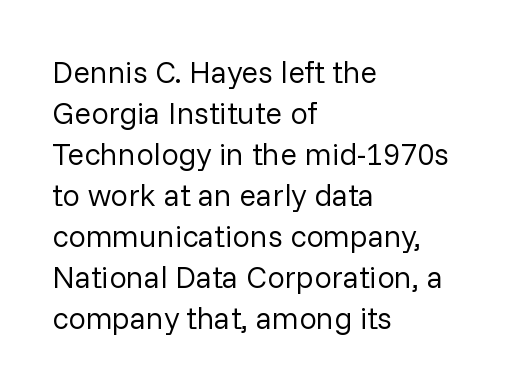
Q: Is the text bold? A: No.
Q: Is the text italic (slanted)? A: No, it is upright.
Q: Is the typeface a serif or a sans-serif typeface? A: Sans-serif.
Q: Is the text underlined? A: No.
Q: How is the paragraph aligned? A: Left-aligned.
Q: Is the spacing between letters normal or unusually wide? A: Normal.
Q: Is the spacing between lines tight, normal or loose? A: Normal.
Q: Width (condensed, normal, or wide)? A: Normal.
Q: Stroke contrast? A: Low.
Q: x-height? A: Medium.
Q: Monospaced? A: No.
